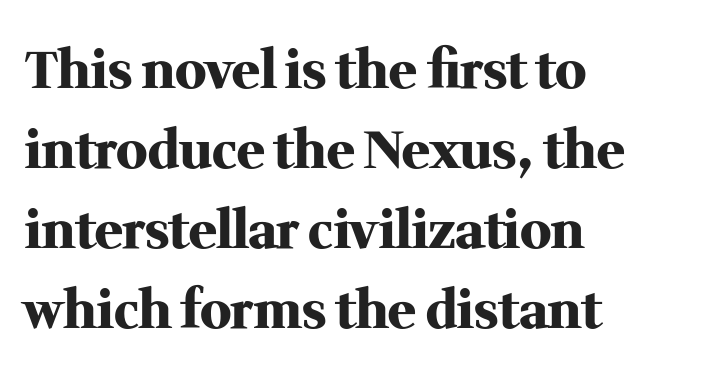
Q: Is the text bold? A: Yes.
Q: Is the text italic (slanted)? A: No, it is upright.
Q: Is the typeface a serif or a sans-serif typeface? A: Serif.
Q: Is the text underlined? A: No.
Q: How is the paragraph aligned? A: Left-aligned.
Q: Is the spacing between letters normal or unusually wide? A: Normal.
Q: Is the spacing between lines tight, normal or loose? A: Normal.
Q: Width (condensed, normal, or wide)? A: Normal.
Q: Stroke contrast? A: Medium.
Q: x-height? A: Medium.
Q: Monospaced? A: No.
